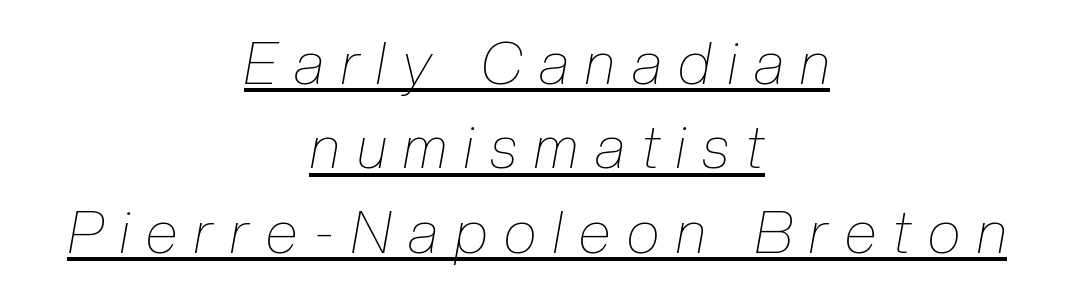
The image shows 59 px thin, condensed type, italic (leaning right); set centered, normal line spacing (1.43x), unusually wide letter spacing (+0.29 em), underlined; low stroke contrast and a medium x-height.
